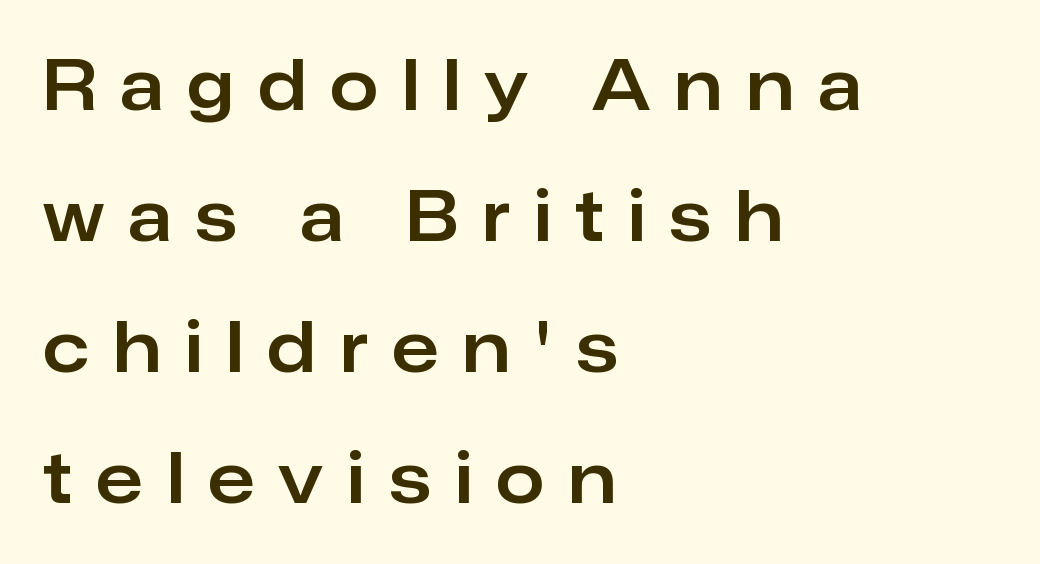
The image shows 69 px sans-serif type, upright; set left-aligned, loose line spacing (1.9x), unusually wide letter spacing (+0.35 em), not underlined; low stroke contrast and a medium x-height.
